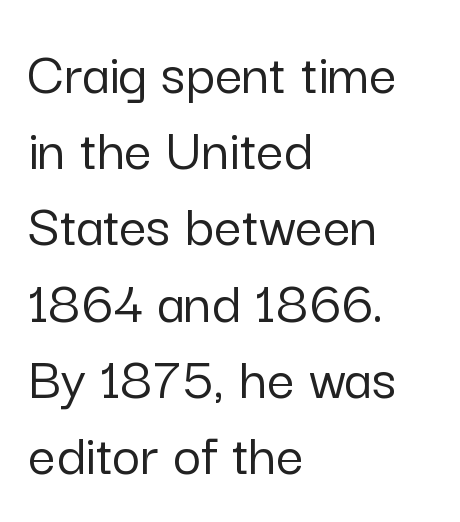
Q: Is the text italic (slanted)? A: No, it is upright.
Q: Is the typeface a serif or a sans-serif typeface? A: Sans-serif.
Q: Is the text underlined? A: No.
Q: How is the paragraph aligned? A: Left-aligned.
Q: Is the spacing between letters normal or unusually wide? A: Normal.
Q: Is the spacing between lines tight, normal or loose? A: Normal.
Q: Width (condensed, normal, or wide)? A: Normal.
Q: Stroke contrast? A: Low.
Q: x-height? A: Medium.
Q: Monospaced? A: No.
